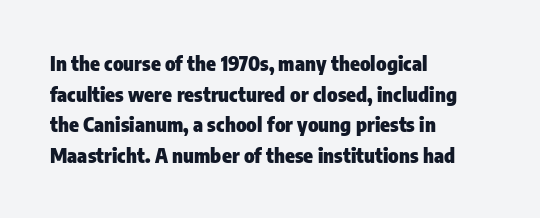
Underlining? Definitely not there. The paragraph has a hard left edge and a soft right edge. A typesetter would mark this as roman, not italic. What weight is shown? A full bold with thick strokes.
